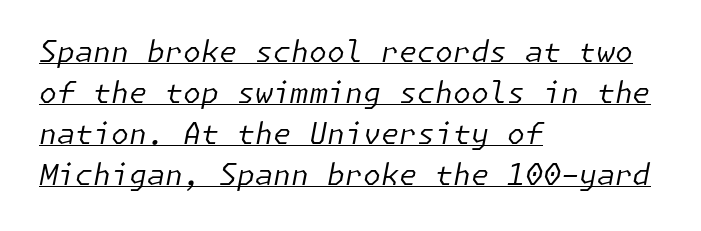
{"italic": "yes", "lean": "right", "slant_degrees": 11, "bold": "no", "weight": "regular", "width": "normal", "stroke_contrast": "low", "x_height": "medium", "underline": "yes", "align": "left", "line_spacing": "normal", "line_spacing_ratio": 1.41, "letter_spacing": "normal", "letter_spacing_em": 0.0, "glyph_px": 29}
